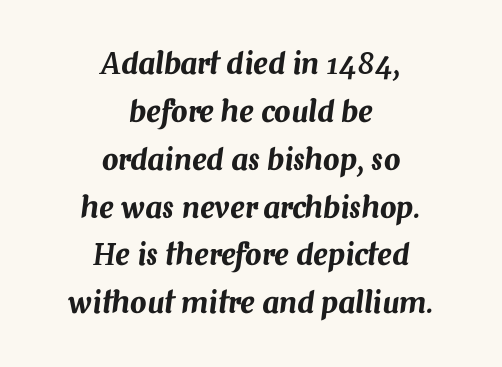
Q: Is the text italic (slanted)? A: Yes, it leans right by about 7 degrees.
Q: Is the text underlined? A: No.
Q: How is the paragraph aligned? A: Centered.
Q: Is the spacing between letters normal or unusually wide? A: Normal.
Q: Is the spacing between lines tight, normal or loose? A: Normal.
Q: Width (condensed, normal, or wide)? A: Normal.
Q: Stroke contrast? A: Medium.
Q: x-height? A: Medium.
Q: Monospaced? A: No.
